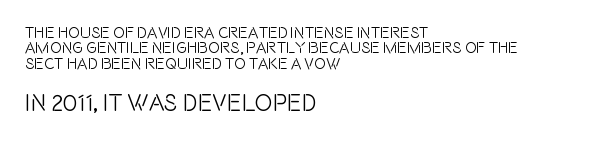
The image shows 24 px text type, upright; set left-aligned, tight line spacing (0.96x), normal letter spacing, not underlined; the second (bottom) block is 1.5x larger.
